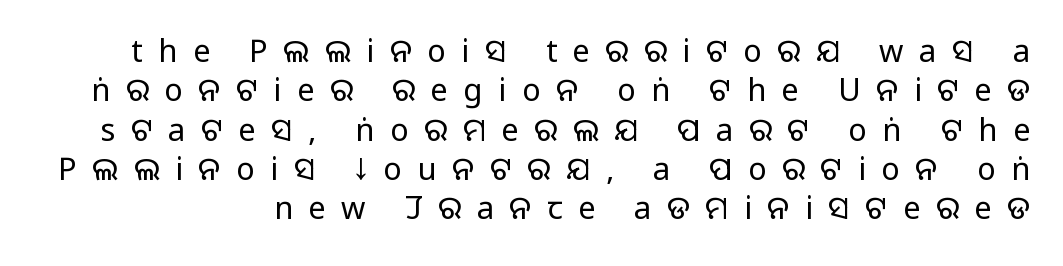
The image shows 31 px regular-weight sans-serif type, upright; set normal line spacing (1.27x), unusually wide letter spacing (+0.5 em), not underlined; low stroke contrast and a large x-height.
